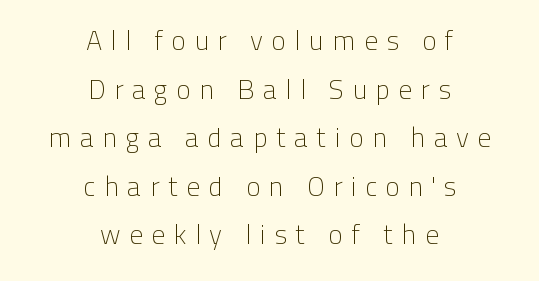
{"italic": "no", "bold": "no", "underline": "no", "align": "center", "line_spacing_ratio": 1.8, "letter_spacing": "wide", "letter_spacing_em": 0.31, "glyph_px": 27}
